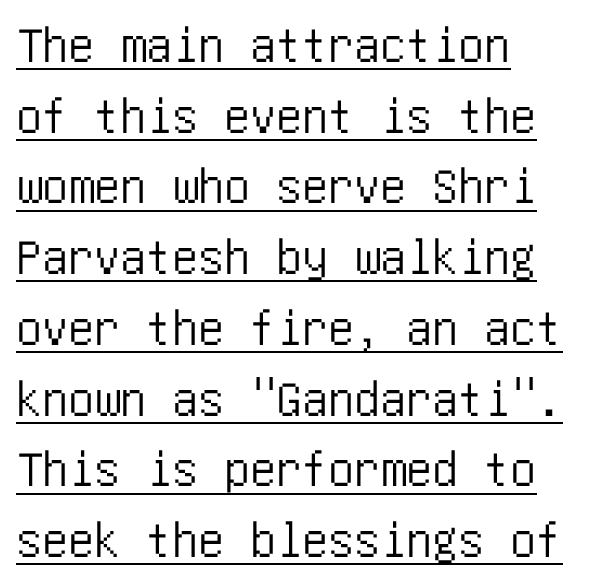
The image shows 52 px condensed sans-serif type, upright; set left-aligned, normal line spacing (1.36x), normal letter spacing, underlined; low stroke contrast and a large x-height.
